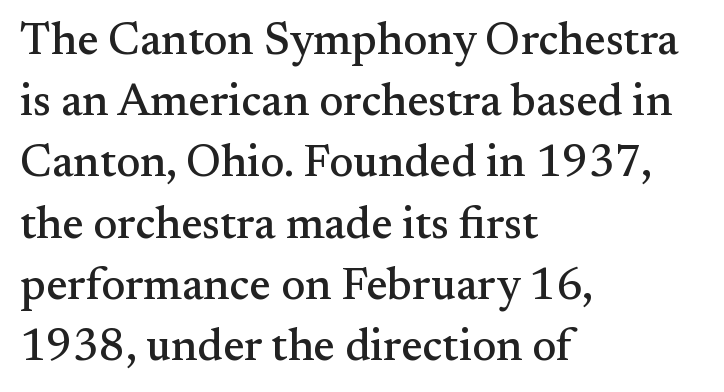
The image shows 45 px serif type, upright; set left-aligned, normal line spacing (1.36x), normal letter spacing, not underlined; medium stroke contrast and a small x-height.
